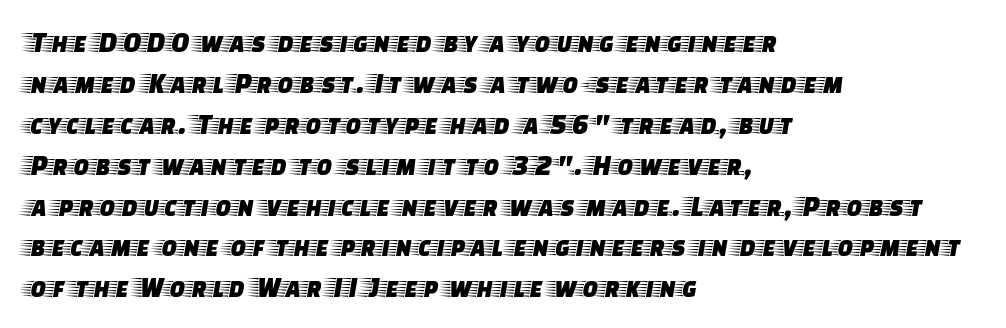
{"serif": "yes", "width": "wide", "stroke_contrast": "low", "x_height": "large", "monospaced": "no", "underline": "no", "align": "left", "line_spacing": "normal", "line_spacing_ratio": 1.41, "letter_spacing": "normal", "letter_spacing_em": 0.0, "glyph_px": 29}
